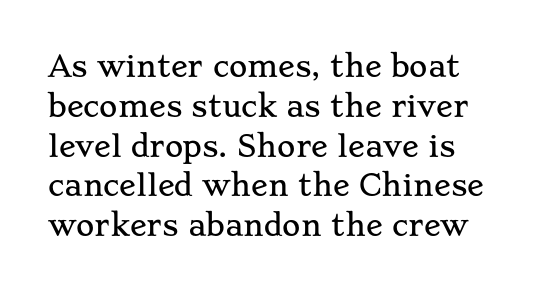
{"serif": "yes", "italic": "no", "width": "wide", "stroke_contrast": "low", "x_height": "small", "monospaced": "no", "underline": "no", "align": "left", "line_spacing": "normal", "line_spacing_ratio": 1.42, "letter_spacing": "normal", "letter_spacing_em": 0.0, "glyph_px": 28}
